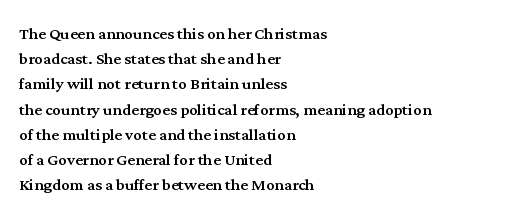
{"italic": "no", "underline": "no", "align": "left", "line_spacing_ratio": 1.2, "letter_spacing": "normal", "letter_spacing_em": 0.0, "glyph_px": 21}
